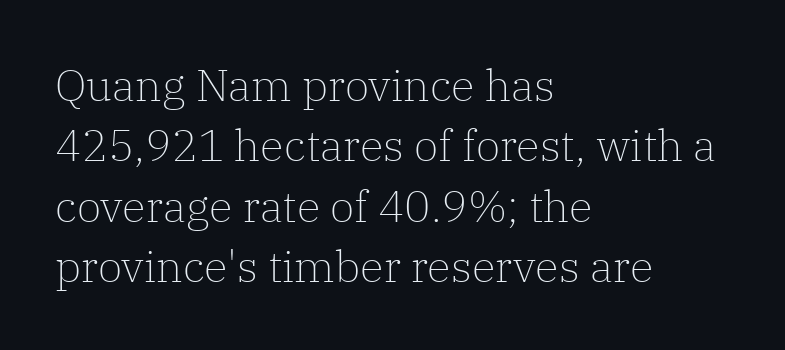
Q: Is the text bold? A: No.
Q: Is the text italic (slanted)? A: No, it is upright.
Q: Is the typeface a serif or a sans-serif typeface? A: Serif.
Q: Is the text underlined? A: No.
Q: How is the paragraph aligned? A: Left-aligned.
Q: Is the spacing between letters normal or unusually wide? A: Normal.
Q: Is the spacing between lines tight, normal or loose? A: Normal.
Q: Width (condensed, normal, or wide)? A: Normal.
Q: Stroke contrast? A: Low.
Q: x-height? A: Medium.
Q: Monospaced? A: No.
